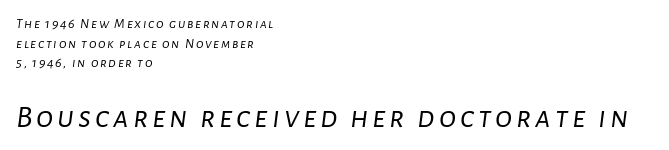
Q: Is the text bold? A: No.
Q: Is the text italic (slanted)? A: Yes, it leans right by about 7 degrees.
Q: Is the text underlined? A: No.
Q: How is the paragraph aligned? A: Left-aligned.
Q: Is the spacing between lines tight, normal or loose? A: Normal.
Q: Which block of text is set in a larger size, the first (top) or the second (bottom)? A: The second (bottom) one.
Q: Width (condensed, normal, or wide)? A: Normal.
Q: Stroke contrast? A: Low.
Q: x-height? A: Medium.
Q: Monospaced? A: No.
